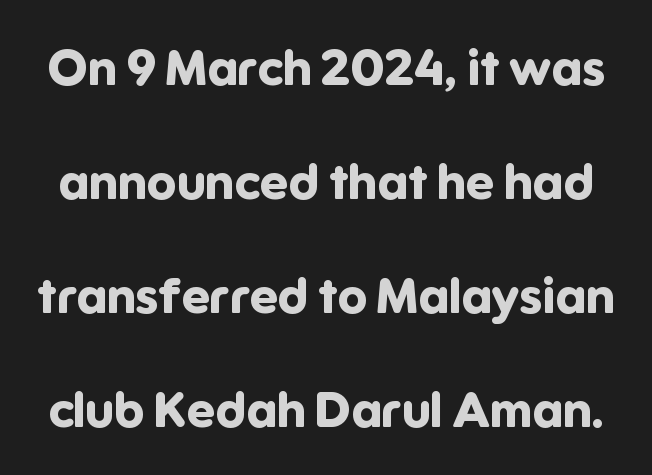
Q: Is the text bold? A: Yes.
Q: Is the text italic (slanted)? A: No, it is upright.
Q: Is the typeface a serif or a sans-serif typeface? A: Sans-serif.
Q: Is the text underlined? A: No.
Q: Is the spacing between letters normal or unusually wide? A: Normal.
Q: Is the spacing between lines tight, normal or loose? A: Loose.
Q: Width (condensed, normal, or wide)? A: Normal.
Q: Stroke contrast? A: Low.
Q: x-height? A: Medium.
Q: Monospaced? A: No.
